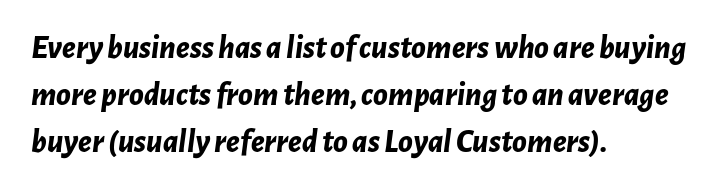
{"italic": "yes", "lean": "right", "slant_degrees": 7, "bold": "yes", "weight": "bold", "width": "normal", "stroke_contrast": "low", "x_height": "medium", "monospaced": "no", "underline": "no", "align": "left", "line_spacing": "normal", "line_spacing_ratio": 1.43, "letter_spacing": "normal", "letter_spacing_em": 0.0, "glyph_px": 33}
